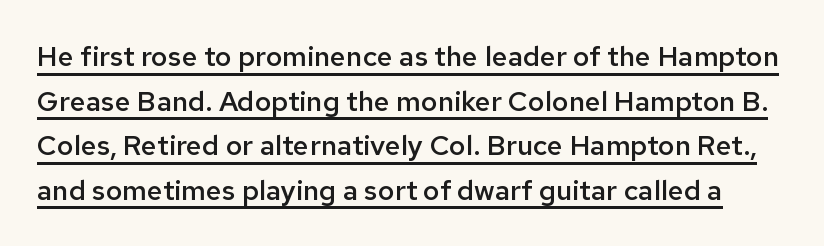
Q: Is the text bold? A: Semi-bold.
Q: Is the text italic (slanted)? A: No, it is upright.
Q: Is the typeface a serif or a sans-serif typeface? A: Sans-serif.
Q: Is the text underlined? A: Yes.
Q: Is the spacing between letters normal or unusually wide? A: Normal.
Q: Is the spacing between lines tight, normal or loose? A: Normal.
Q: Width (condensed, normal, or wide)? A: Normal.
Q: Stroke contrast? A: Low.
Q: x-height? A: Medium.
Q: Monospaced? A: No.
